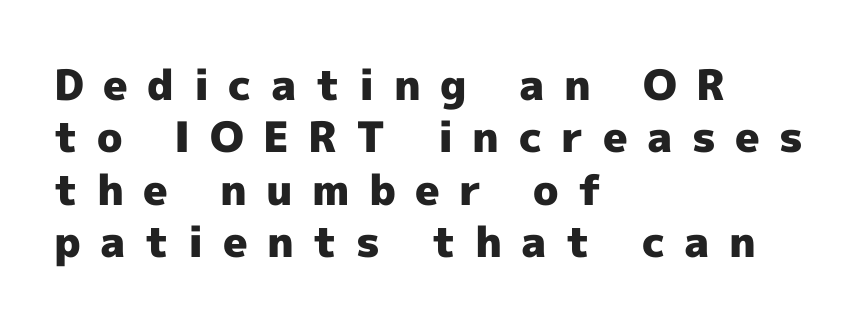
Q: Is the text bold? A: Yes.
Q: Is the text italic (slanted)? A: No, it is upright.
Q: Is the typeface a serif or a sans-serif typeface? A: Sans-serif.
Q: Is the text underlined? A: No.
Q: How is the paragraph aligned? A: Left-aligned.
Q: Is the spacing between letters normal or unusually wide? A: Unusually wide.
Q: Is the spacing between lines tight, normal or loose? A: Normal.
Q: Width (condensed, normal, or wide)? A: Normal.
Q: x-height? A: Medium.
Q: Monospaced? A: No.
